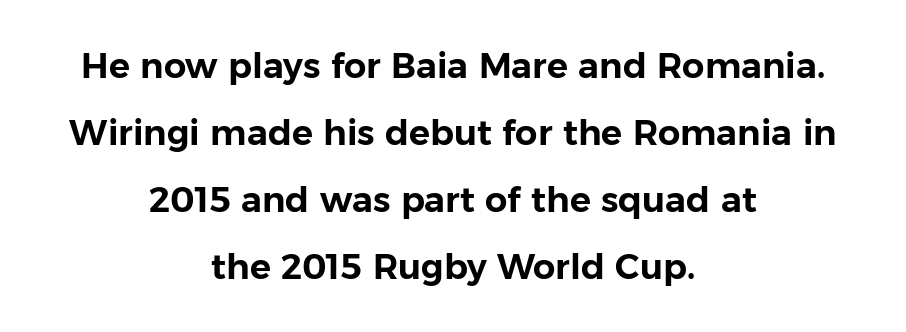
The image shows 35 px sans-serif type, upright; set centered, loose line spacing (1.91x), normal letter spacing, not underlined; low stroke contrast and a medium x-height.
